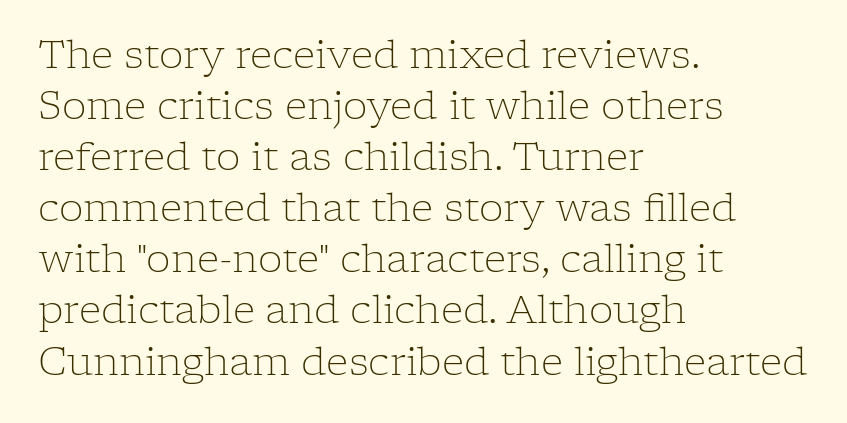
Q: Is the text bold? A: No.
Q: Is the text italic (slanted)? A: No, it is upright.
Q: Is the typeface a serif or a sans-serif typeface? A: Serif.
Q: Is the text underlined? A: No.
Q: How is the paragraph aligned? A: Left-aligned.
Q: Is the spacing between letters normal or unusually wide? A: Normal.
Q: Is the spacing between lines tight, normal or loose? A: Normal.
Q: Width (condensed, normal, or wide)? A: Normal.
Q: Stroke contrast? A: Low.
Q: x-height? A: Medium.
Q: Monospaced? A: No.
